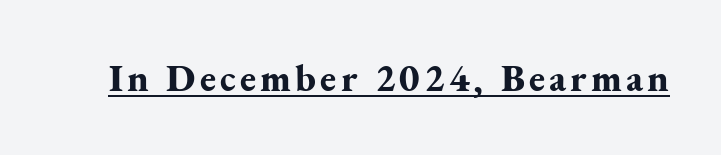
Q: Is the text bold? A: Yes.
Q: Is the text italic (slanted)? A: No, it is upright.
Q: Is the typeface a serif or a sans-serif typeface? A: Serif.
Q: Is the text underlined? A: Yes.
Q: Width (condensed, normal, or wide)? A: Normal.
Q: Stroke contrast? A: Medium.
Q: x-height? A: Small.
Q: Monospaced? A: No.
